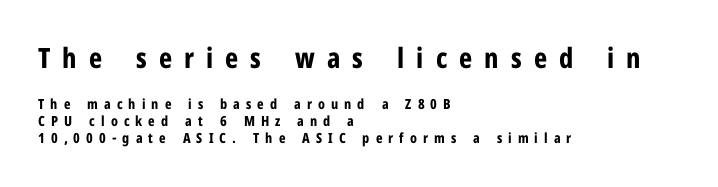
Plain, unruled lines of type. A student would notice the top passage is typeset larger than what follows. What kind of face is this? One without serifs — a sans. Ordinary non-slanted type is in use. The rendering anchors every line to the left-hand side. Typesetter's note: full bold, strokes at maximum text heaviness.
